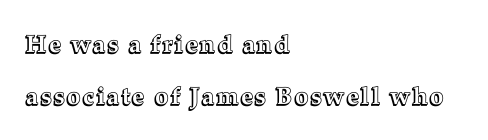
The image shows 24 px text type, upright; set left-aligned, loose line spacing (2.15x), not underlined.
